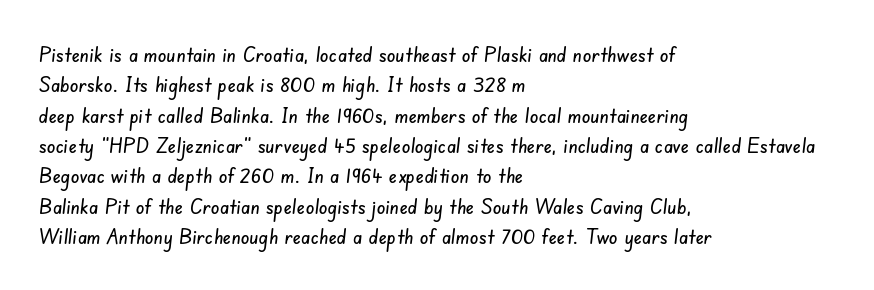
Q: Is the text underlined? A: No.
Q: How is the paragraph aligned? A: Left-aligned.
Q: Is the spacing between letters normal or unusually wide? A: Normal.
Q: Is the spacing between lines tight, normal or loose? A: Normal.
